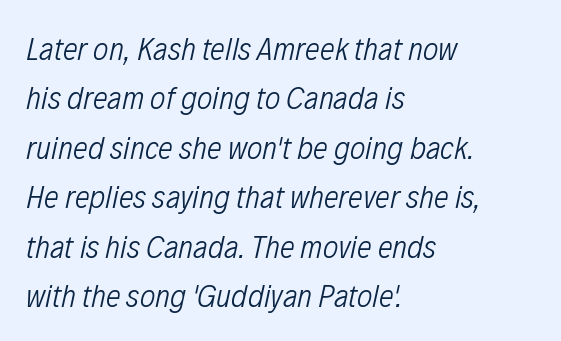
{"italic": "yes", "lean": "right", "slant_degrees": 12, "bold": "no", "weight": "light", "width": "condensed", "stroke_contrast": "low", "x_height": "medium", "monospaced": "no", "underline": "no", "align": "left", "line_spacing": "normal", "line_spacing_ratio": 1.5, "letter_spacing": "normal", "letter_spacing_em": 0.0, "glyph_px": 33}
